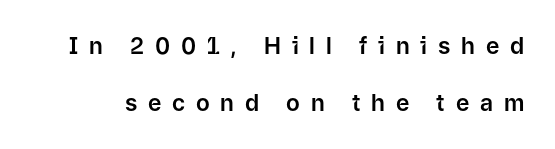
Honestly, the rows look like they've been pulled way apart. A typesetter would mark this as roman, not italic. Clear beneath every line of the passage. Someone cranked the tracking dial way up on this one.
